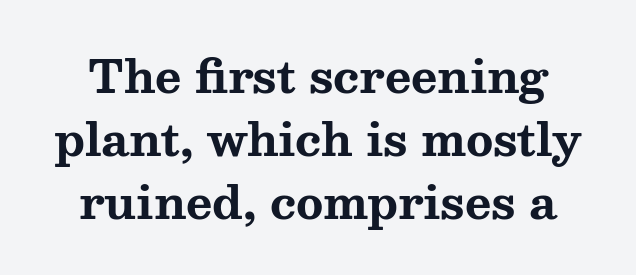
The image shows 45 px bold, wide serif type, upright; set centered, normal line spacing (1.4x), normal letter spacing, not underlined; medium stroke contrast and a medium x-height.
